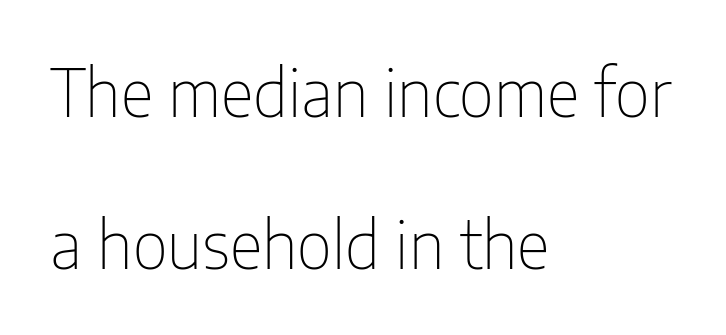
{"serif": "no", "italic": "no", "bold": "no", "weight": "thin", "width": "condensed", "stroke_contrast": "low", "x_height": "medium", "monospaced": "no", "underline": "no", "align": "left", "line_spacing": "loose", "line_spacing_ratio": 2.34, "letter_spacing": "normal", "letter_spacing_em": 0.0, "glyph_px": 65}
